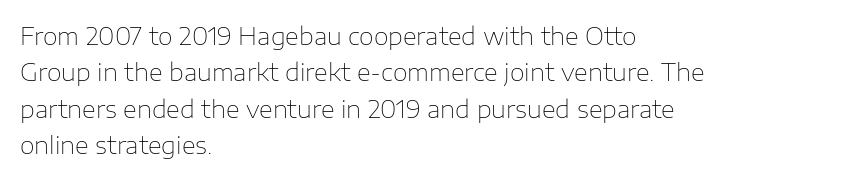
{"italic": "no", "bold": "no", "underline": "no", "align": "left", "line_spacing": "normal", "line_spacing_ratio": 1.52, "letter_spacing": "normal", "letter_spacing_em": 0.0, "glyph_px": 24}
